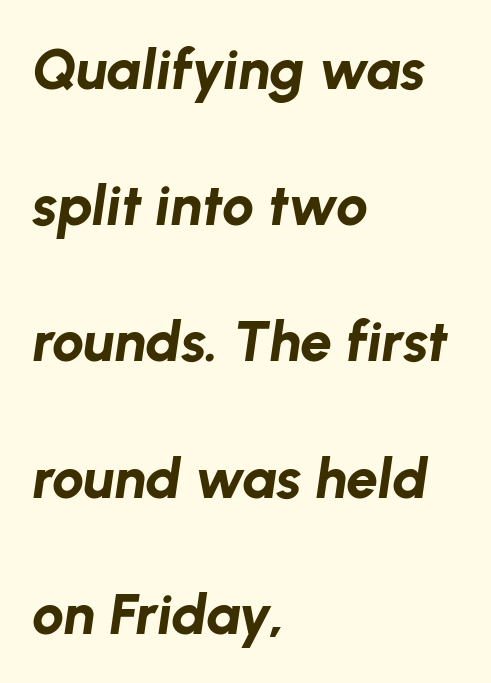
The image shows 57 px bold type, italic (leaning right); set left-aligned, loose line spacing (2.39x), normal letter spacing, not underlined; low stroke contrast and a medium x-height.
